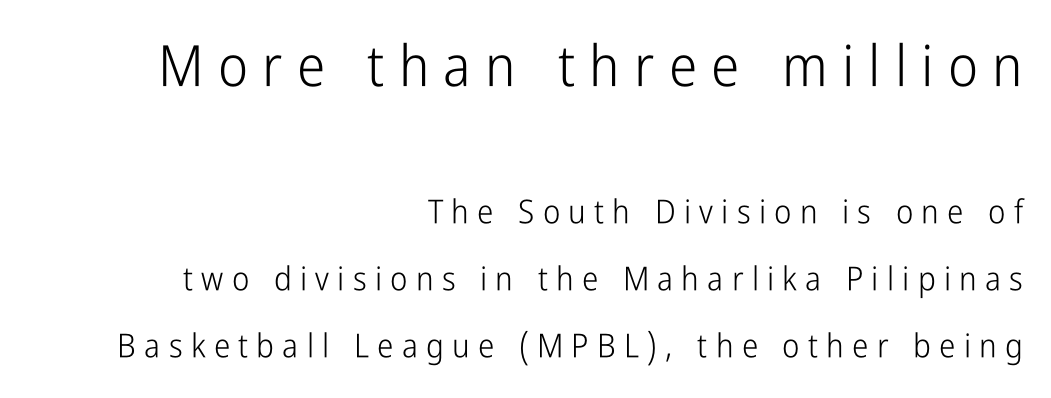
Q: Is the text bold? A: No.
Q: Is the text italic (slanted)? A: No, it is upright.
Q: Is the typeface a serif or a sans-serif typeface? A: Sans-serif.
Q: Is the text underlined? A: No.
Q: How is the paragraph aligned? A: Right-aligned.
Q: Is the spacing between letters normal or unusually wide? A: Unusually wide.
Q: Is the spacing between lines tight, normal or loose? A: Loose.
Q: Which block of text is set in a larger size, the first (top) or the second (bottom)? A: The first (top) one.
Q: Width (condensed, normal, or wide)? A: Condensed.
Q: Stroke contrast? A: Low.
Q: x-height? A: Medium.
Q: Monospaced? A: No.
